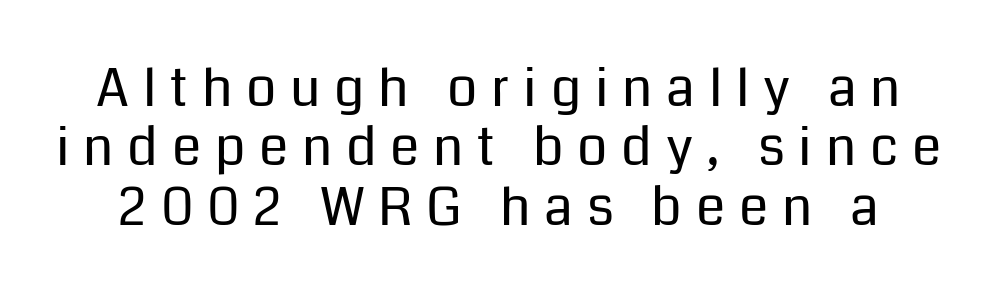
Regarding serifs, this sample does without them. Looks like regular typesetting: each glyph gets only the width it needs. The leading is snug, giving the passage a crowded texture. These lines were composed using upright roman letters. Think standard paragraph weight, or any step lighter than that.
